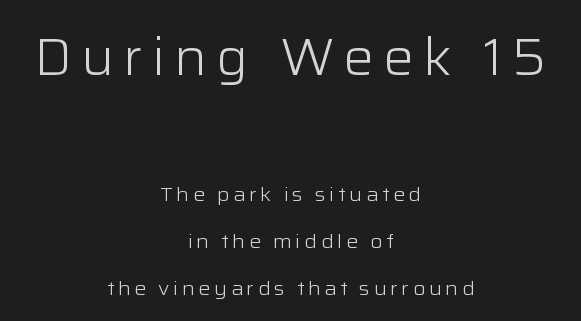
{"serif": "no", "italic": "no", "bold": "no", "weight": "light", "width": "normal", "stroke_contrast": "low", "x_height": "medium", "monospaced": "no", "underline": "no", "align": "center", "line_spacing": "loose", "line_spacing_ratio": 2.35, "larger_block": "first", "size_ratio": 2.55, "glyph_px": 51}
